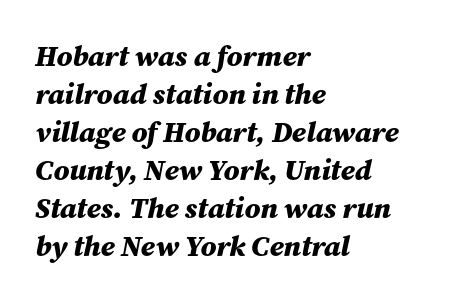
Rows of type keep a routine distance in the vertical direction. Reading down the block, your eye returns to a fixed left position each line. Each row of text sits above clean, open space. No extra tracking has been applied to these lines.
